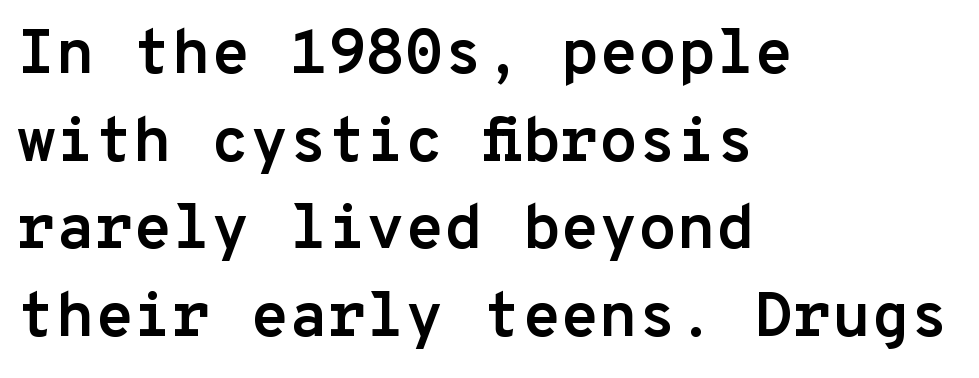
The image shows 63 px semibold sans-serif type, upright, monospaced; set left-aligned, normal line spacing (1.39x), normal letter spacing, not underlined; low stroke contrast and a medium x-height.
